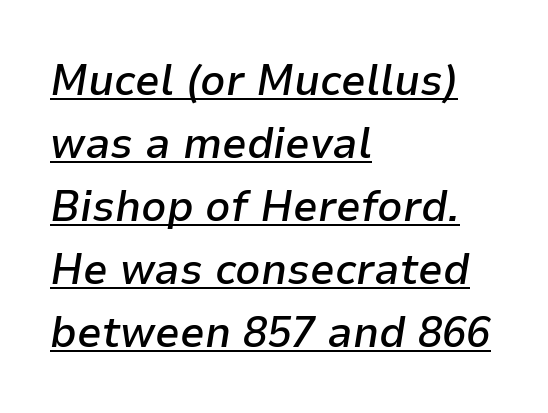
The image shows 44 px semibold type, italic (leaning right); set left-aligned, normal line spacing (1.43x), normal letter spacing, underlined; low stroke contrast and a medium x-height.
